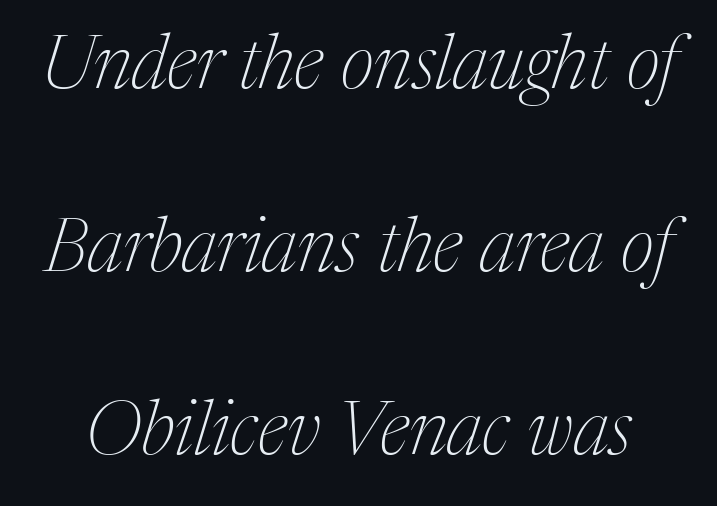
{"serif": "yes", "italic": "yes", "lean": "right", "slant_degrees": 17, "bold": "no", "weight": "thin", "width": "normal", "stroke_contrast": "medium", "x_height": "medium", "monospaced": "no", "underline": "no", "line_spacing": "loose", "line_spacing_ratio": 2.44, "letter_spacing": "normal", "letter_spacing_em": 0.0, "glyph_px": 75}
